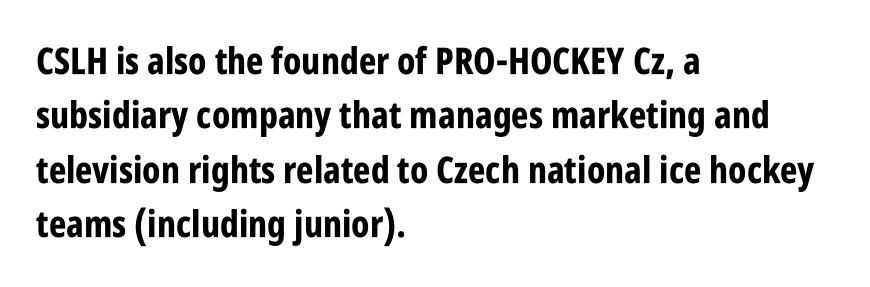
{"serif": "no", "italic": "no", "bold": "yes", "weight": "bold", "width": "condensed", "stroke_contrast": "low", "x_height": "large", "monospaced": "no", "underline": "no", "align": "left", "line_spacing": "normal", "line_spacing_ratio": 1.47, "letter_spacing": "normal", "letter_spacing_em": 0.0, "glyph_px": 37}
